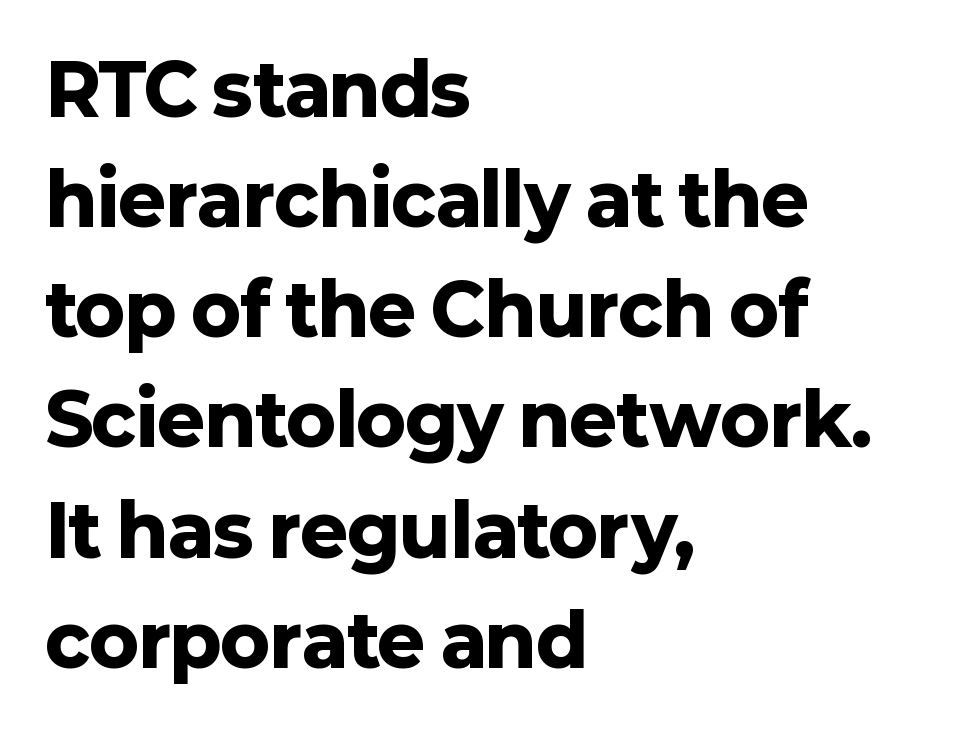
In terms of weight, the rendering is a true, heavy bold. The face used here is proportionally spaced, like ordinary book or web type. The designer left line spacing at the default. Vertical strokes here are truly vertical. The typeface chosen for these lines omits serifs.
